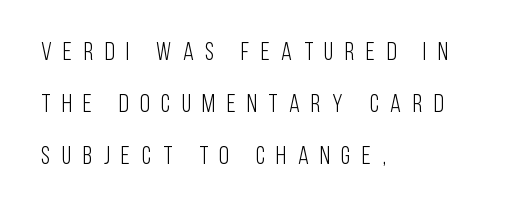
The foot of each line stays bare and open. Regarding leading, the lines here are spaced well apart. The specimen reads as upright at a glance. Is the stroke heavy? The answer is a plain regular-or-lighter. In terms of letterspacing, this is a distinctly airy, spread setting.
